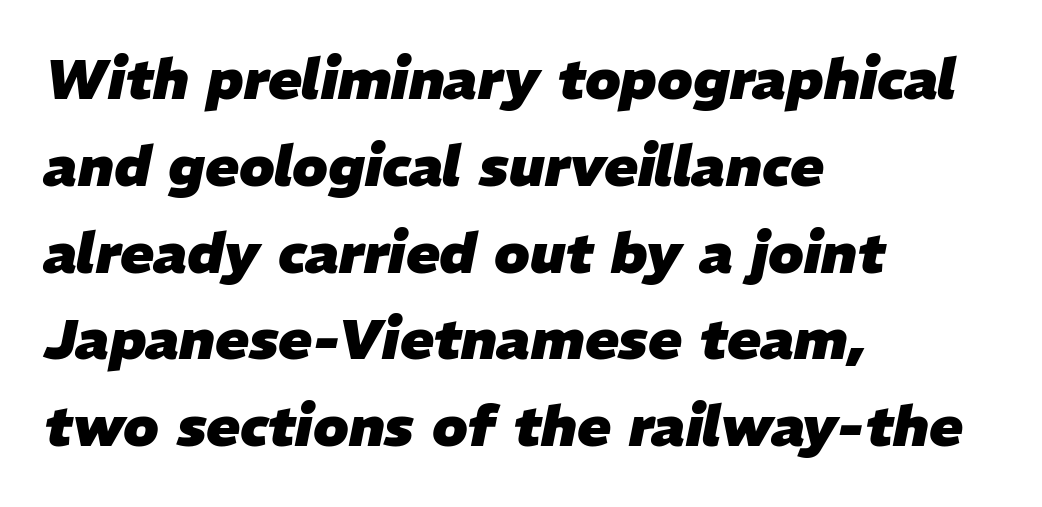
The image shows 56 px heavy type, italic (leaning right); set left-aligned, normal line spacing (1.55x), normal letter spacing, not underlined; low stroke contrast and a medium x-height.
